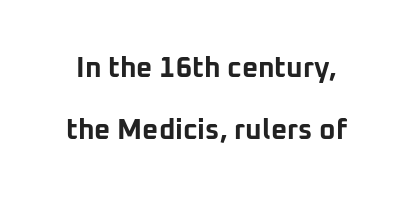
Q: Is the text bold? A: Yes.
Q: Is the text italic (slanted)? A: No, it is upright.
Q: Is the typeface a serif or a sans-serif typeface? A: Sans-serif.
Q: Is the text underlined? A: No.
Q: Is the spacing between letters normal or unusually wide? A: Normal.
Q: Is the spacing between lines tight, normal or loose? A: Loose.
Q: Width (condensed, normal, or wide)? A: Normal.
Q: Stroke contrast? A: Low.
Q: x-height? A: Medium.
Q: Monospaced? A: No.
